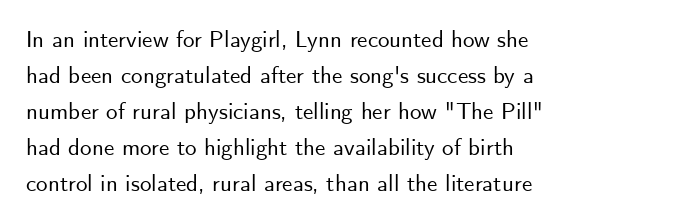
The image shows 23 px text type, upright; set left-aligned, normal line spacing (1.57x), normal letter spacing, not underlined.
